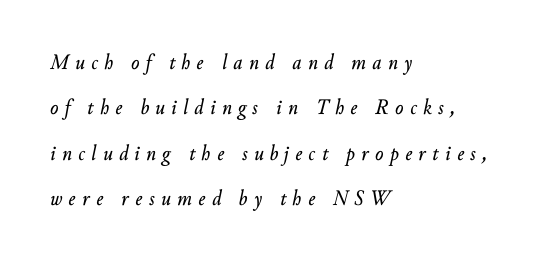
The image shows 22 px text type, italic (leaning right); set left-aligned, loose line spacing (2.06x), unusually wide letter spacing (+0.29 em), not underlined.
